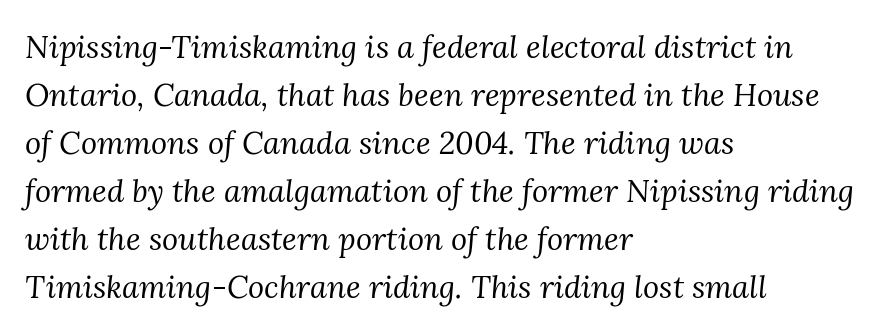
The image shows 31 px regular-weight serif type, italic (leaning right); set left-aligned, normal line spacing (1.55x), normal letter spacing, not underlined; medium stroke contrast and a medium x-height.
